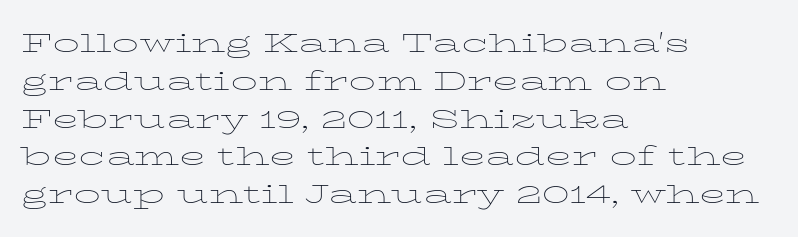
The image shows 27 px text type, upright; set left-aligned, normal line spacing (1.4x), normal letter spacing, not underlined.
